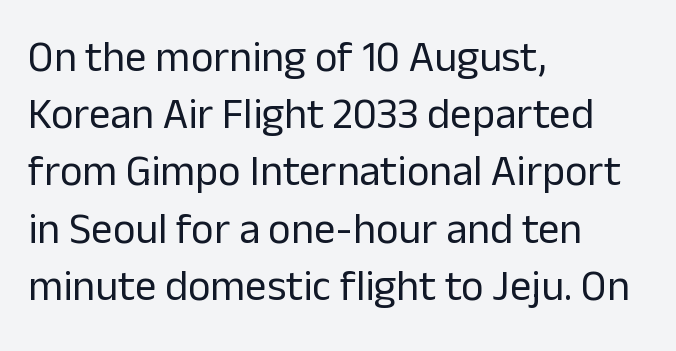
Q: Is the text bold? A: No.
Q: Is the text italic (slanted)? A: No, it is upright.
Q: Is the typeface a serif or a sans-serif typeface? A: Sans-serif.
Q: Is the text underlined? A: No.
Q: How is the paragraph aligned? A: Left-aligned.
Q: Is the spacing between letters normal or unusually wide? A: Normal.
Q: Is the spacing between lines tight, normal or loose? A: Normal.
Q: Width (condensed, normal, or wide)? A: Normal.
Q: Stroke contrast? A: Low.
Q: x-height? A: Medium.
Q: Monospaced? A: No.
